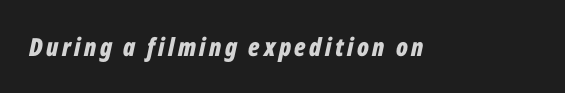
A full-strength bold gives these letters their thick strokes. Glance below the letters and you will spot only blank space. It's the slanting kind of type.
